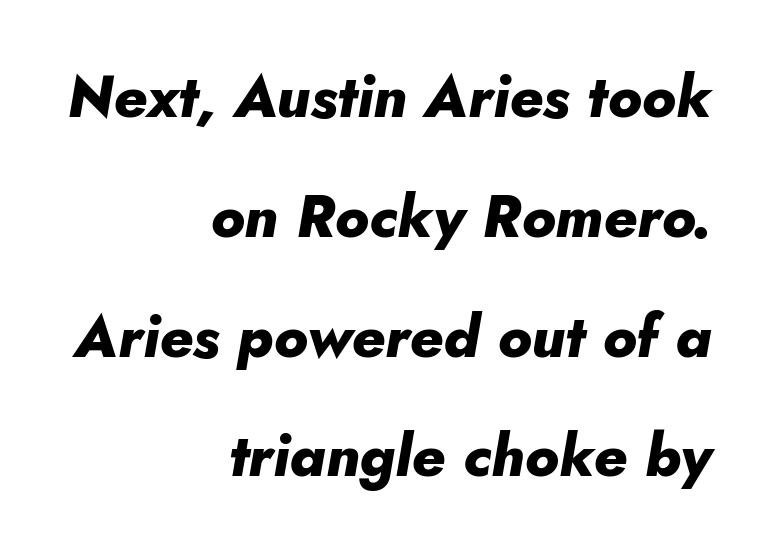
Think of a printed novel: that variable character pitch is what you see here. Reading down the column, the eye jumps a long way to each next line. Is the type slanted? Yes — the strokes lean at a clear angle. The lines in this sample share a right terminus and differ only in where they begin. Short note: letters normally spaced.
